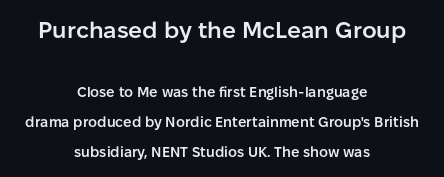
{"italic": "no", "bold": "semi", "underline": "no", "align": "center", "line_spacing": "loose", "line_spacing_ratio": 2.12, "letter_spacing": "normal", "letter_spacing_em": 0.0, "larger_block": "first", "size_ratio": 1.64, "glyph_px": 23}
